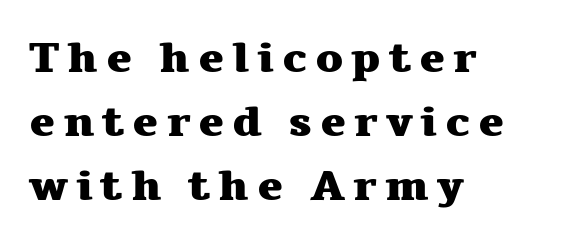
The image shows 43 px heavy, wide serif type, upright; set left-aligned, normal line spacing (1.49x), not underlined; medium stroke contrast and a medium x-height.
